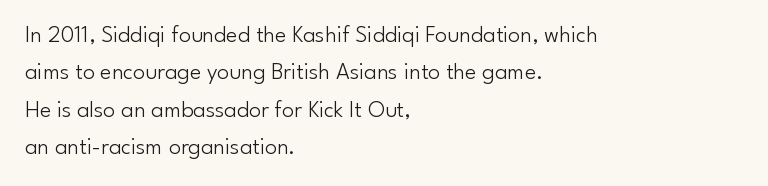
{"italic": "no", "bold": "no", "underline": "no", "align": "left", "line_spacing": "normal", "line_spacing_ratio": 1.56, "letter_spacing": "normal", "letter_spacing_em": 0.0, "glyph_px": 24}
